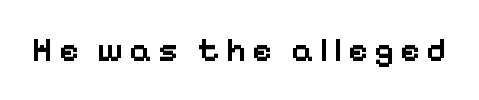
These lines were composed using upright roman letters. I'd describe the lettering as semibold — firm but not a full bold. Serifs: no, the terminals of the letterforms are clean. The passage shown is not underscored anywhere. The rendering uses natural spacing where letterforms have individual widths.
